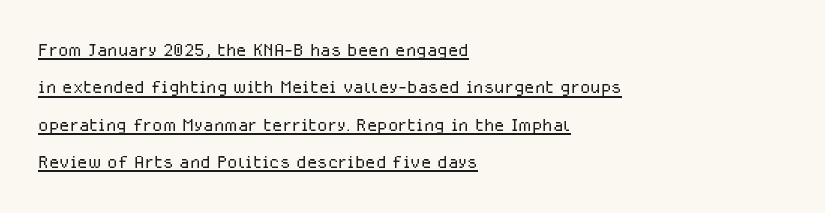
The image shows 24 px text type, upright; set left-aligned, normal line spacing (1.56x), normal letter spacing, underlined.
